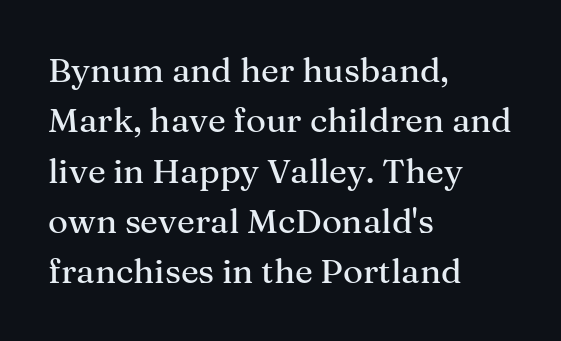
{"serif": "yes", "italic": "no", "width": "normal", "stroke_contrast": "medium", "x_height": "medium", "monospaced": "no", "underline": "no", "align": "left", "line_spacing": "normal", "line_spacing_ratio": 1.48, "letter_spacing": "normal", "letter_spacing_em": 0.0, "glyph_px": 34}
